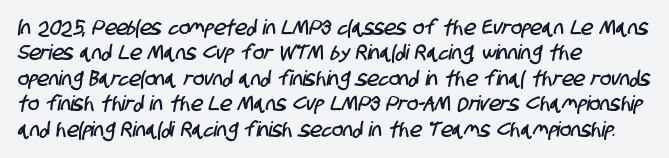
{"underline": "no", "align": "left", "line_spacing_ratio": 1.21, "letter_spacing": "normal", "letter_spacing_em": 0.0, "glyph_px": 21}
